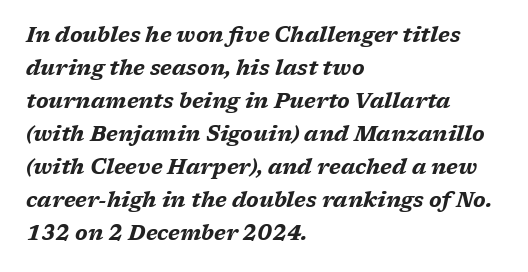
Caption: standard tracking, unaltered. What's the leading like? Ordinary, nothing unusual. Designer's note — italics engaged. Words float on clear page, feet unadorned. The rendering anchors every line to the left-hand side.
